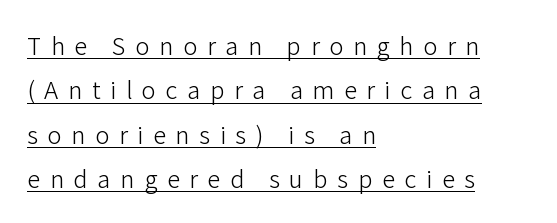
The image shows 24 px text type, upright; set left-aligned, line spacing 1.85x, unusually wide letter spacing (+0.4 em), underlined.
